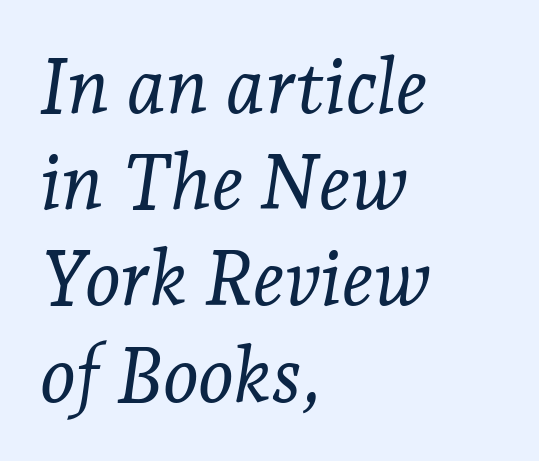
{"serif": "yes", "italic": "yes", "lean": "right", "slant_degrees": 7, "bold": "no", "weight": "light", "width": "normal", "stroke_contrast": "low", "x_height": "medium", "monospaced": "no", "underline": "no", "align": "left", "line_spacing": "normal", "line_spacing_ratio": 1.25, "letter_spacing": "normal", "letter_spacing_em": 0.0, "glyph_px": 77}
